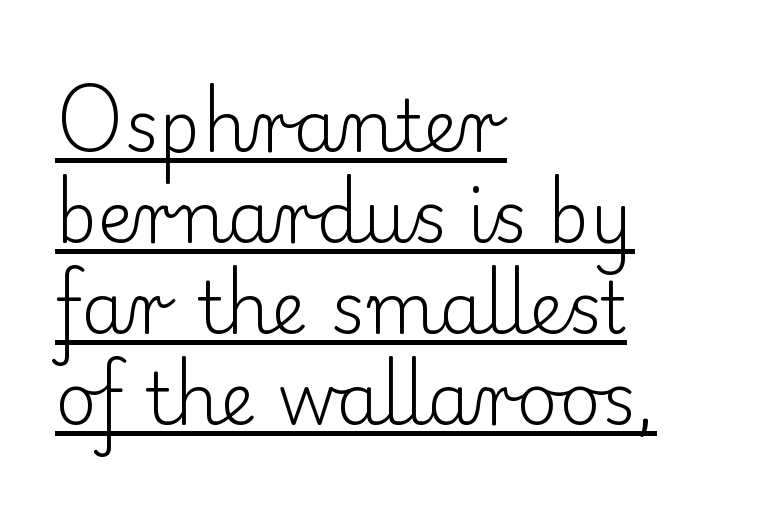
The image shows 71 px light type, upright; set left-aligned, normal line spacing (1.28x), normal letter spacing, underlined; low stroke contrast and a small x-height.
